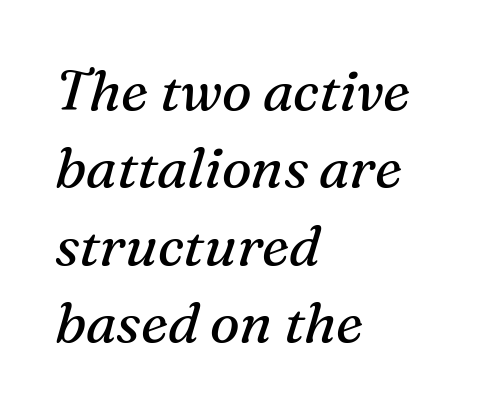
A typesetter would call this zero additional tracking. This is not heavy type; no bold has been used. Notice how descenders clear the ascenders below comfortably — that's standard leading. A serif font was chosen for this passage. The rendering uses natural spacing where letterforms have individual widths. The paragraph has a hard left edge and a soft right edge.
